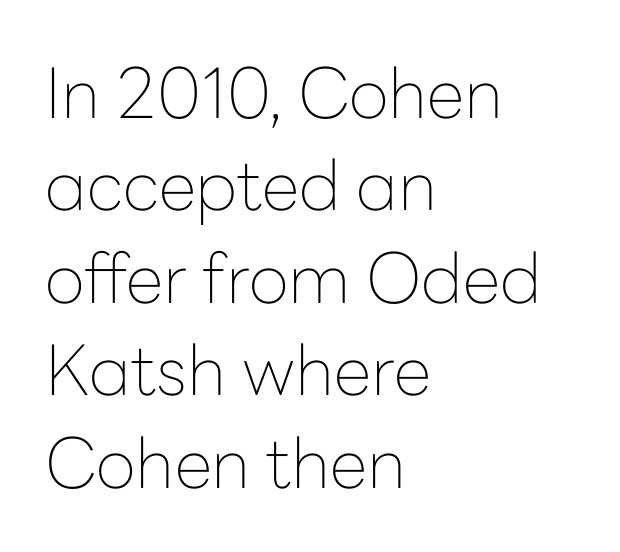
{"serif": "no", "italic": "no", "bold": "no", "weight": "thin", "width": "normal", "stroke_contrast": "low", "x_height": "medium", "monospaced": "no", "underline": "no", "align": "left", "line_spacing": "normal", "line_spacing_ratio": 1.34, "letter_spacing": "normal", "letter_spacing_em": 0.0, "glyph_px": 69}
